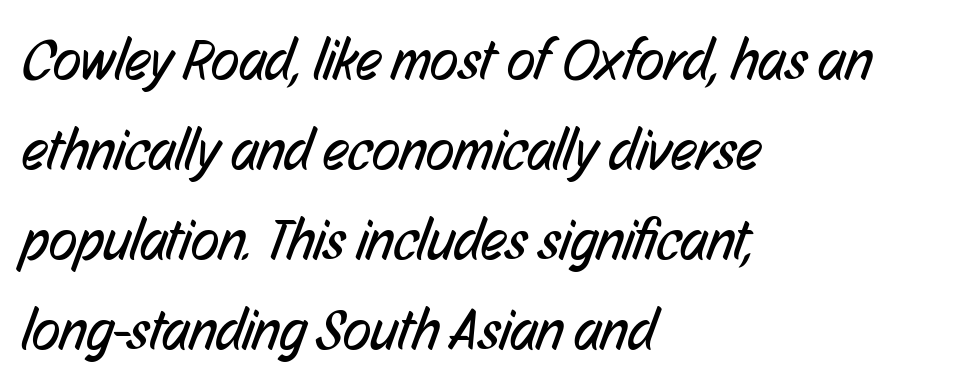
Stems and bowls with no extra thickness — not bold. Does extra space separate the letters? No, they use regular spacing. Typographically, this falls in the sans-serif category. The lines in this sample share a left origin and differ only in where they stop. Quick note: interline space is typical. Do the characters align in a grid? No, the font is proportional.
